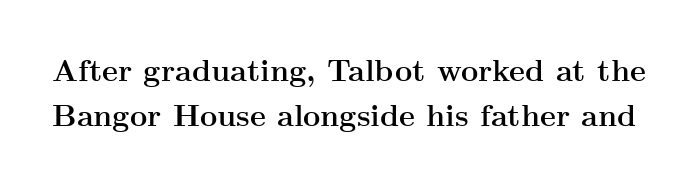
The image shows 30 px semibold, wide serif type, upright; set normal line spacing (1.51x), normal letter spacing, not underlined; medium stroke contrast and a small x-height.
